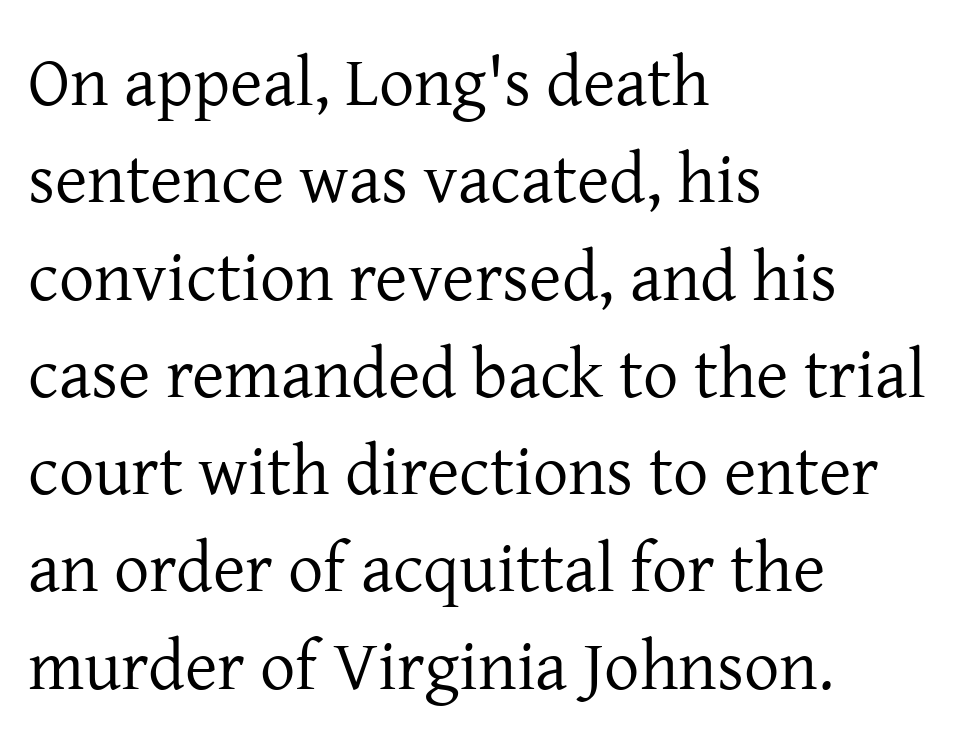
Q: Is the text bold? A: No.
Q: Is the text italic (slanted)? A: No, it is upright.
Q: Is the typeface a serif or a sans-serif typeface? A: Serif.
Q: Is the text underlined? A: No.
Q: How is the paragraph aligned? A: Left-aligned.
Q: Is the spacing between letters normal or unusually wide? A: Normal.
Q: Is the spacing between lines tight, normal or loose? A: Normal.
Q: Width (condensed, normal, or wide)? A: Normal.
Q: Stroke contrast? A: Low.
Q: x-height? A: Medium.
Q: Monospaced? A: No.
